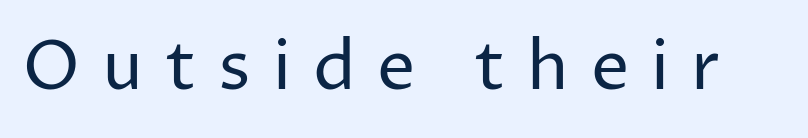
{"serif": "no", "italic": "no", "bold": "no", "weight": "regular", "width": "normal", "stroke_contrast": "low", "x_height": "medium", "monospaced": "no", "underline": "no", "letter_spacing": "wide", "letter_spacing_em": 0.32, "glyph_px": 68}
